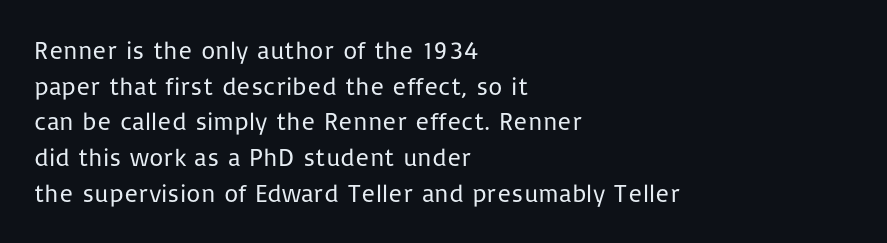
No word sits above an underline. These lines stack with their left ends in a neat column. The line-height multiplier appears to be the usual default. Ordinary non-slanted type is in use. Students, note that the glyphs here touch the page at normal intervals.
